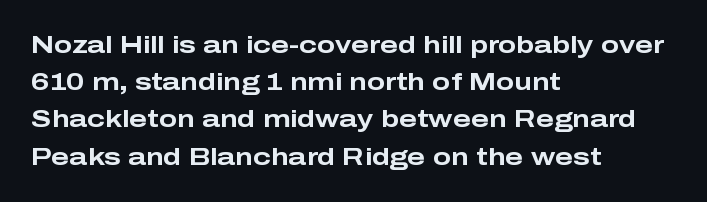
The passage shown has conventional tracking throughout. Underline: absent. The lines in this sample share a left origin and differ only in where they stop. These lines carry a lot of weight — the face is fully bold. Leading: standard. Characters remain perfectly vertical along every line.
